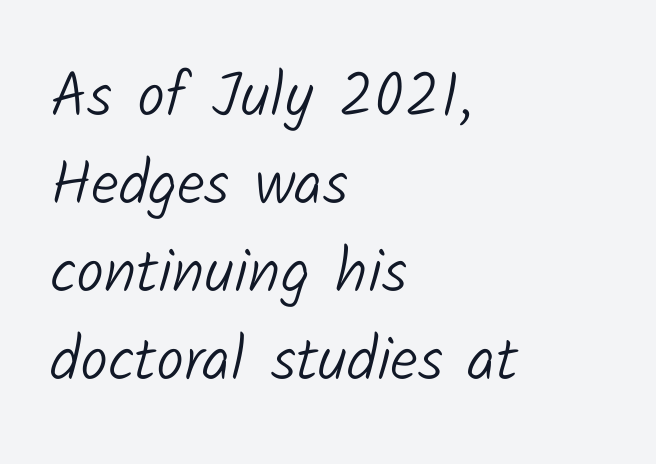
The gap between lines stays unmarked. Varying glyph widths throughout — classic text-font behaviour. Serifs: no, the terminals of the letterforms are clean. The typesetter chose a ragged-right arrangement here. Stems here are at most as thick as an everyday book face.
